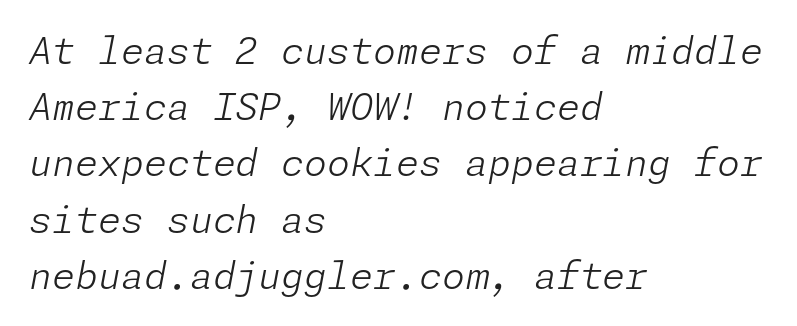
Q: Is the text bold? A: No.
Q: Is the text italic (slanted)? A: Yes, it leans right by about 11 degrees.
Q: Is the text underlined? A: No.
Q: How is the paragraph aligned? A: Left-aligned.
Q: Is the spacing between letters normal or unusually wide? A: Normal.
Q: Is the spacing between lines tight, normal or loose? A: Normal.
Q: Width (condensed, normal, or wide)? A: Normal.
Q: Stroke contrast? A: Low.
Q: x-height? A: Medium.
